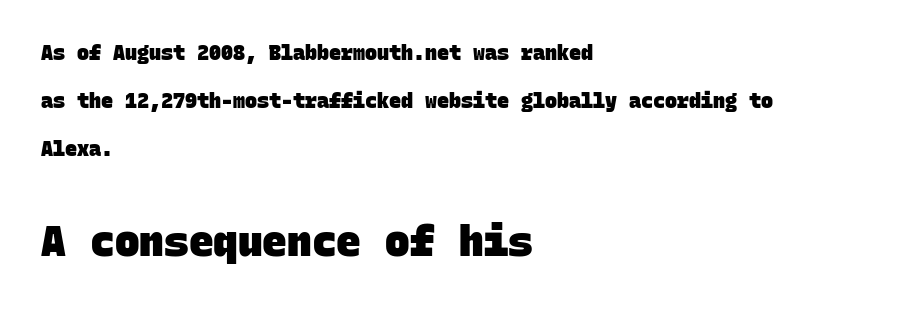
If you drew a ruler down the left edge, every line would touch it. Check the space under the baseline: it is left empty. The passage shown is typed in a monospace face where columns stay perfectly aligned. The following chunk of copy outweighs the initial chunk in type size. Observe the absence of serifs on each vertical stroke in this sample. Stroke thickness is high; the sample reads as a true bold.
